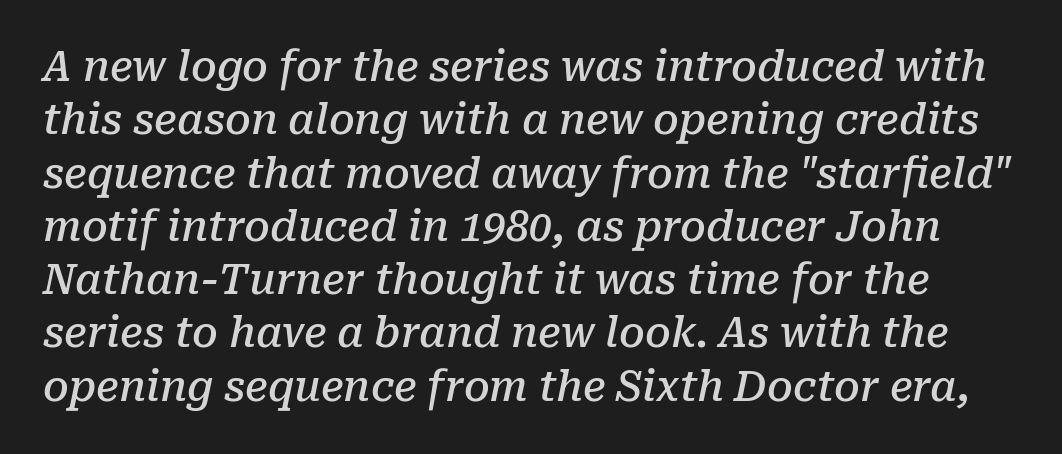
{"serif": "yes", "italic": "yes", "lean": "right", "slant_degrees": 10, "bold": "semi", "weight": "semibold", "width": "normal", "stroke_contrast": "low", "x_height": "medium", "monospaced": "no", "underline": "no", "line_spacing": "normal", "line_spacing_ratio": 1.3, "letter_spacing": "normal", "letter_spacing_em": 0.0, "glyph_px": 41}
